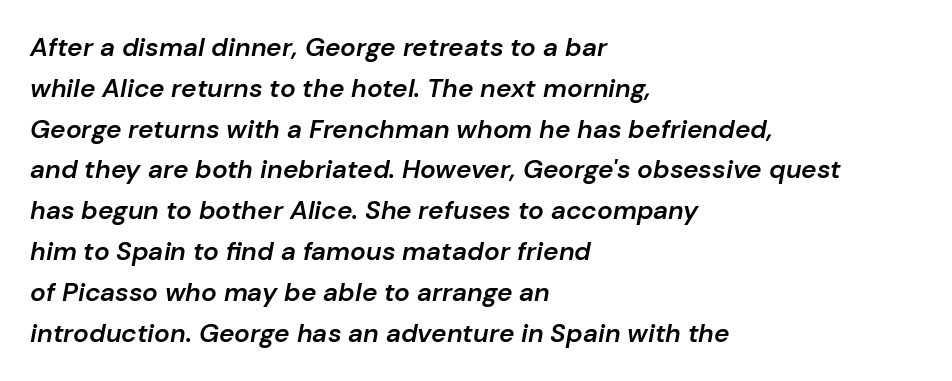
Q: Is the text bold? A: Semi-bold.
Q: Is the text italic (slanted)? A: Yes, it leans right by about 10 degrees.
Q: Is the text underlined? A: No.
Q: How is the paragraph aligned? A: Left-aligned.
Q: Is the spacing between letters normal or unusually wide? A: Normal.
Q: Is the spacing between lines tight, normal or loose? A: Normal.
